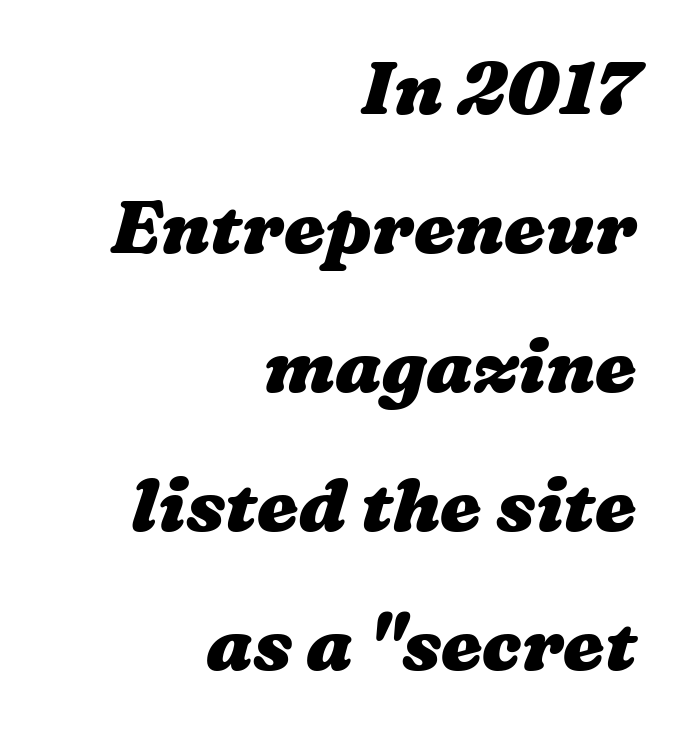
Q: Is the text bold? A: Yes.
Q: Is the text underlined? A: No.
Q: How is the paragraph aligned? A: Right-aligned.
Q: Is the spacing between letters normal or unusually wide? A: Normal.
Q: Width (condensed, normal, or wide)? A: Wide.
Q: Stroke contrast? A: Medium.
Q: x-height? A: Medium.
Q: Monospaced? A: No.
